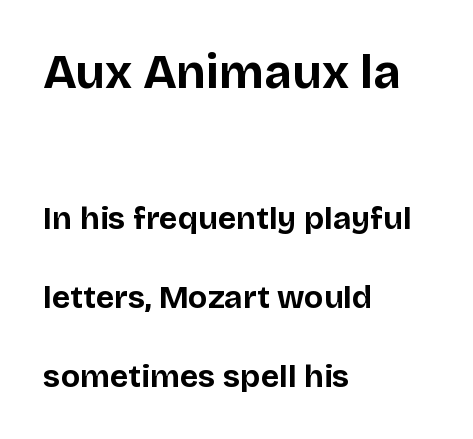
{"serif": "no", "italic": "no", "bold": "yes", "weight": "bold", "width": "normal", "stroke_contrast": "low", "x_height": "large", "monospaced": "no", "underline": "no", "align": "left", "line_spacing": "loose", "line_spacing_ratio": 2.46, "letter_spacing": "normal", "letter_spacing_em": 0.0, "larger_block": "first", "size_ratio": 1.5, "glyph_px": 48}
